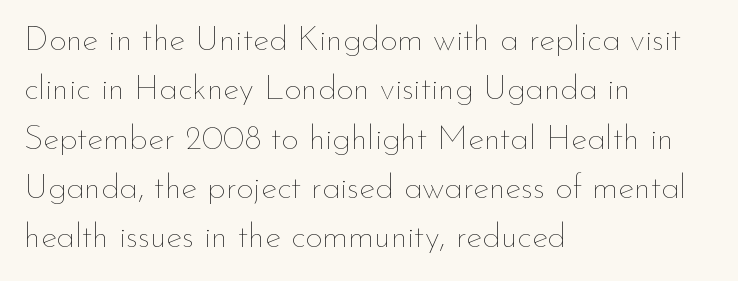
The space between consecutive lines is moderate. This is roman type, the default non-slanted kind. The tracking reads as untouched default to a designer's eye. The ragged edge is on the right, which tells us the setting is flush left. Here the designer chose a conventional face with non-uniform glyph widths. The glyphs are unaccompanied by any horizontal stroke below them.
